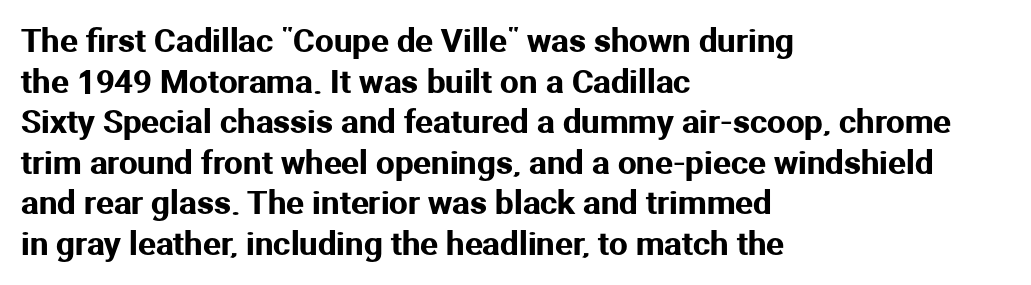
Q: Is the text italic (slanted)? A: No, it is upright.
Q: Is the typeface a serif or a sans-serif typeface? A: Sans-serif.
Q: Is the text underlined? A: No.
Q: How is the paragraph aligned? A: Left-aligned.
Q: Is the spacing between letters normal or unusually wide? A: Normal.
Q: Width (condensed, normal, or wide)? A: Normal.
Q: Stroke contrast? A: Medium.
Q: x-height? A: Medium.
Q: Monospaced? A: No.
